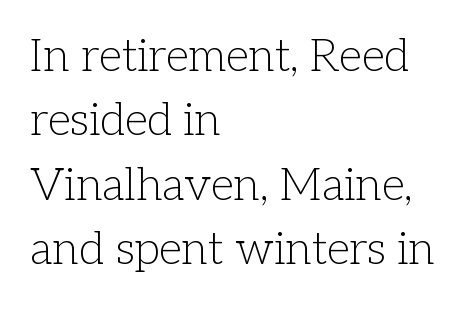
The image shows 45 px light serif type, upright; set left-aligned, normal line spacing (1.43x), normal letter spacing, not underlined; low stroke contrast and a medium x-height.
